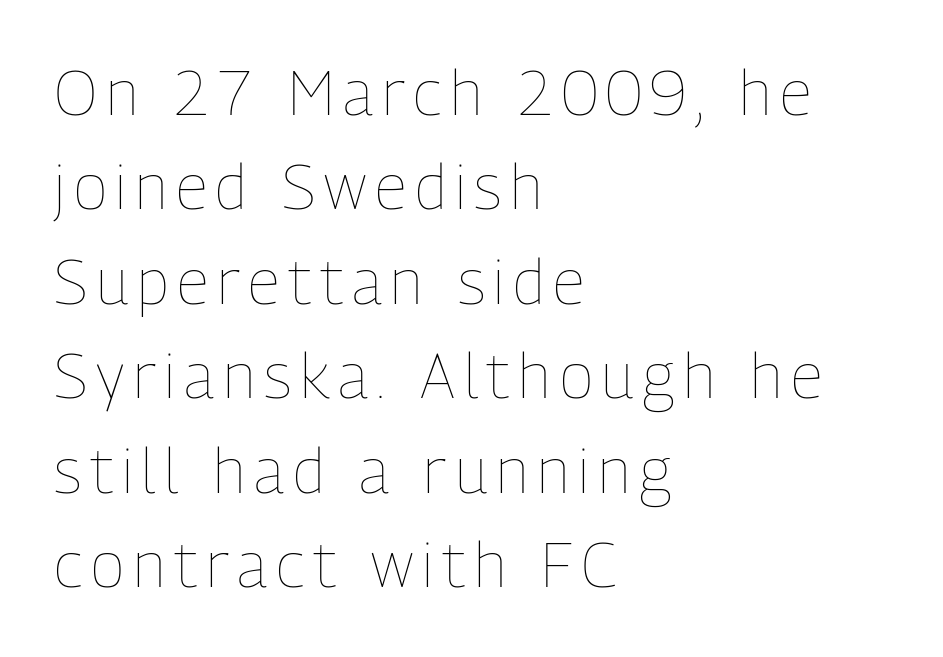
Q: Is the text bold? A: No.
Q: Is the text italic (slanted)? A: No, it is upright.
Q: Is the text underlined? A: No.
Q: How is the paragraph aligned? A: Left-aligned.
Q: Is the spacing between lines tight, normal or loose? A: Normal.
Q: Width (condensed, normal, or wide)? A: Condensed.
Q: Stroke contrast? A: Low.
Q: x-height? A: Medium.
Q: Monospaced? A: No.
